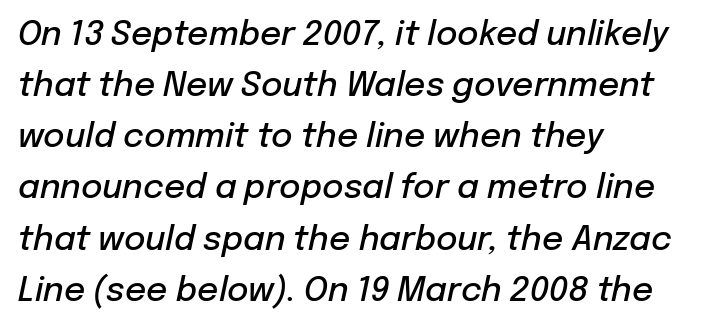
Q: Is the text bold? A: Semi-bold.
Q: Is the text italic (slanted)? A: Yes, it leans right by about 12 degrees.
Q: Is the text underlined? A: No.
Q: How is the paragraph aligned? A: Left-aligned.
Q: Is the spacing between letters normal or unusually wide? A: Normal.
Q: Is the spacing between lines tight, normal or loose? A: Normal.
Q: Width (condensed, normal, or wide)? A: Normal.
Q: Stroke contrast? A: Low.
Q: x-height? A: Medium.
Q: Monospaced? A: No.
